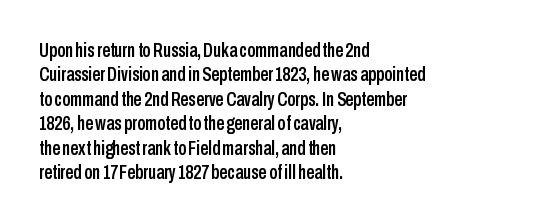
{"italic": "no", "underline": "no", "align": "left", "line_spacing_ratio": 1.22, "letter_spacing": "normal", "letter_spacing_em": 0.0, "glyph_px": 20}
